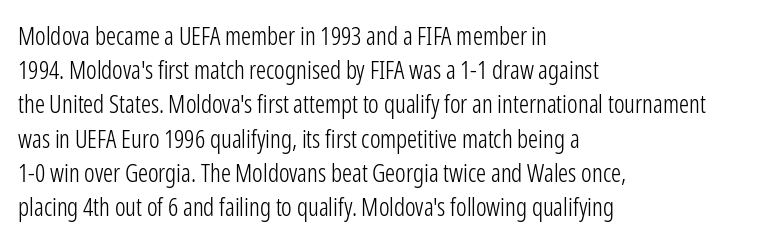
The area under the type is left untouched. A roman cut, with each character standing at attention. Observe the ordinary spacing: letters are neighbours, not strangers. Notice how the passage keeps a crisp vertical edge on the left only.
